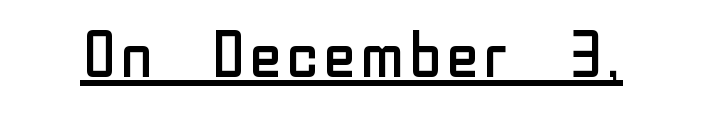
Q: Is the text bold? A: No.
Q: Is the text italic (slanted)? A: No, it is upright.
Q: Is the typeface a serif or a sans-serif typeface? A: Sans-serif.
Q: Is the text underlined? A: Yes.
Q: Is the spacing between letters normal or unusually wide? A: Normal.
Q: Width (condensed, normal, or wide)? A: Normal.
Q: Stroke contrast? A: Low.
Q: x-height? A: Medium.
Q: Monospaced? A: No.
